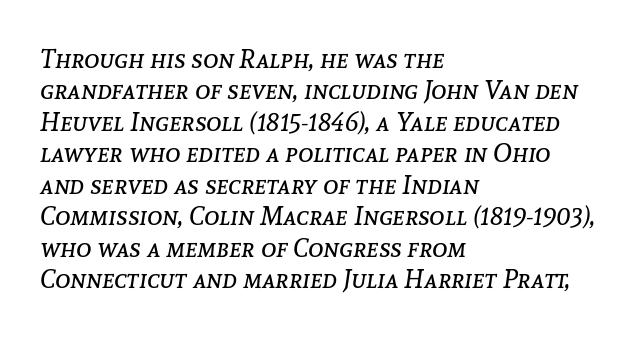
{"italic": "yes", "lean": "right", "slant_degrees": 8, "bold": "no", "underline": "no", "align": "left", "line_spacing_ratio": 1.21, "letter_spacing": "normal", "letter_spacing_em": 0.0, "glyph_px": 26}
